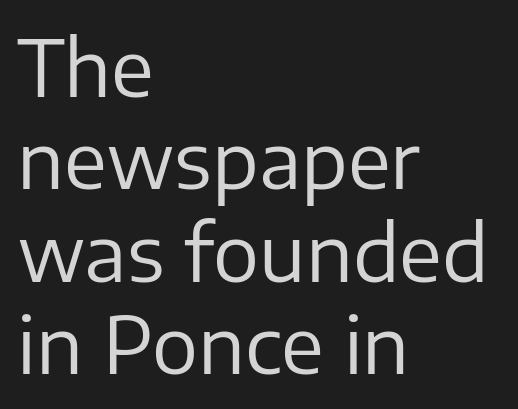
Stroke terminals: plain, sans-serif. Nothing unusual about the tracking: characters are spaced as the font intends. The glyphs are unaccompanied by any horizontal stroke below them. Is the block centered? No — it sits flush against the left margin. The strokes carry an ordinary text weight at most. Do the characters align in a grid? No, the font is proportional.
